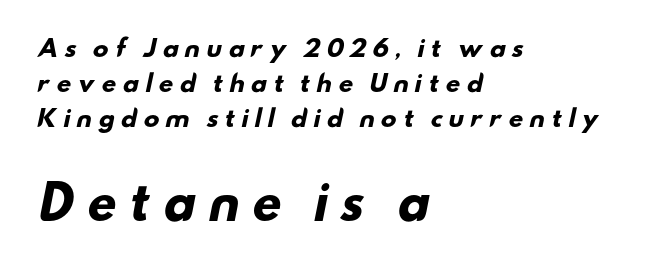
Q: Is the text bold? A: Yes.
Q: Is the typeface a serif or a sans-serif typeface? A: Sans-serif.
Q: Is the text underlined? A: No.
Q: How is the paragraph aligned? A: Left-aligned.
Q: Is the spacing between letters normal or unusually wide? A: Unusually wide.
Q: Is the spacing between lines tight, normal or loose? A: Normal.
Q: Which block of text is set in a larger size, the first (top) or the second (bottom)? A: The second (bottom) one.
Q: Width (condensed, normal, or wide)? A: Wide.
Q: Stroke contrast? A: Low.
Q: x-height? A: Small.
Q: Monospaced? A: No.
